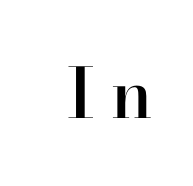
The image shows 69 px semibold serif type, upright; set unusually wide letter spacing (+0.24 em), not underlined; high stroke contrast and a small x-height.
